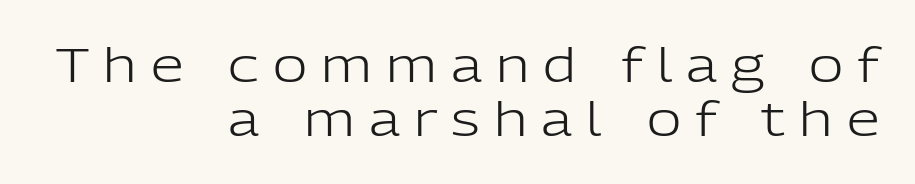
Q: Is the text bold? A: No.
Q: Is the text italic (slanted)? A: No, it is upright.
Q: Is the typeface a serif or a sans-serif typeface? A: Sans-serif.
Q: Is the text underlined? A: No.
Q: How is the paragraph aligned? A: Right-aligned.
Q: Is the spacing between letters normal or unusually wide? A: Unusually wide.
Q: Is the spacing between lines tight, normal or loose? A: Tight.
Q: Width (condensed, normal, or wide)? A: Normal.
Q: Stroke contrast? A: Low.
Q: x-height? A: Medium.
Q: Monospaced? A: No.
